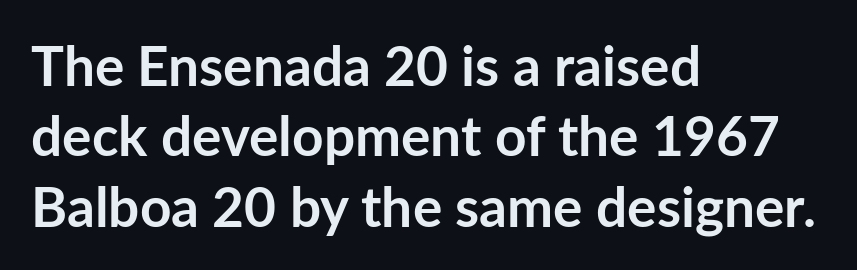
Here the glyphs are tracked normally, forming tight word shapes. The string is rendered with underlining switched off. This block has exactly the height ordinary leading produces. The face used here is proportionally spaced, like ordinary book or web type. The axis of the letterforms is exactly vertical. Is the type bold? Yes — the strokes are clearly thick and heavy.
